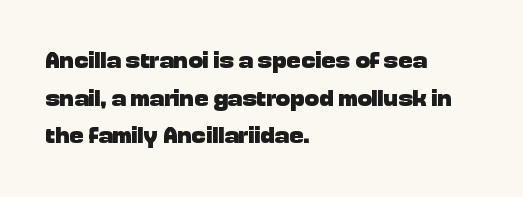
{"italic": "no", "bold": "yes", "underline": "no", "align": "left", "line_spacing": "normal", "line_spacing_ratio": 1.57, "letter_spacing": "normal", "letter_spacing_em": 0.0, "glyph_px": 24}
